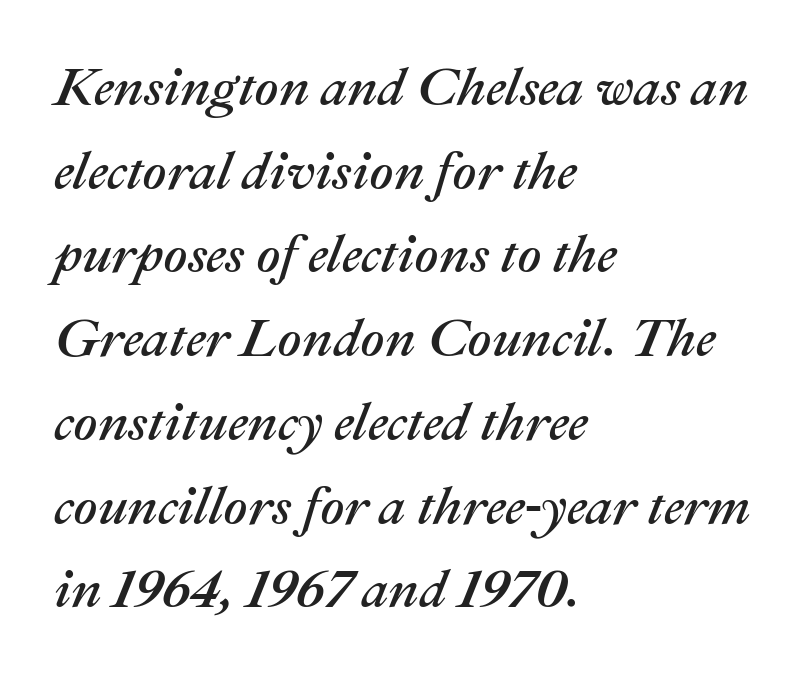
Q: Is the text italic (slanted)? A: Yes, it leans right by about 22 degrees.
Q: Is the text underlined? A: No.
Q: How is the paragraph aligned? A: Left-aligned.
Q: Is the spacing between letters normal or unusually wide? A: Normal.
Q: Is the spacing between lines tight, normal or loose? A: Normal.
Q: Width (condensed, normal, or wide)? A: Normal.
Q: Stroke contrast? A: Medium.
Q: x-height? A: Medium.
Q: Monospaced? A: No.
